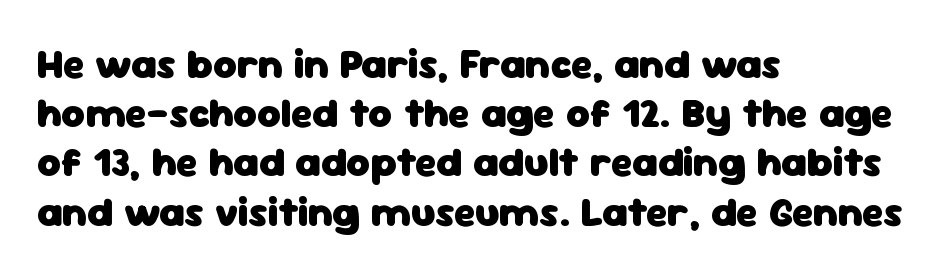
The image shows 41 px heavy sans-serif type, upright; set left-aligned, line spacing 1.2x, normal letter spacing, not underlined; low stroke contrast and a medium x-height.
